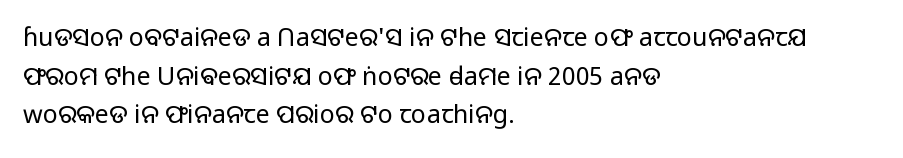
The image shows 25 px text type, upright; set left-aligned, normal line spacing (1.55x), normal letter spacing, not underlined.
